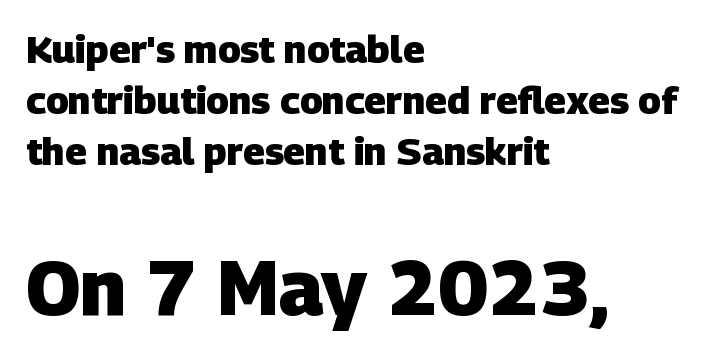
Nothing sits at the stroke ends, so this counts as sans-serif. Caption: upper text group reduced, lower text group enlarged. The letterforms sit shoulder to shoulder at normal distance. This sample is left-justified, so line endings fall wherever the words run out.
